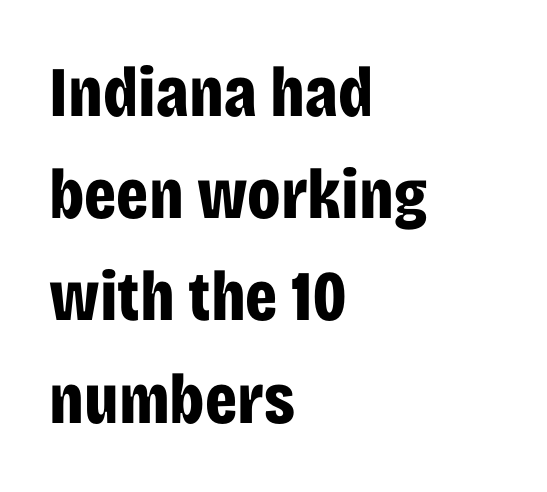
{"serif": "no", "italic": "no", "bold": "yes", "weight": "bold", "width": "condensed", "stroke_contrast": "low", "x_height": "large", "monospaced": "no", "underline": "no", "align": "left", "line_spacing": "normal", "line_spacing_ratio": 1.44, "letter_spacing": "normal", "letter_spacing_em": 0.0, "glyph_px": 71}
